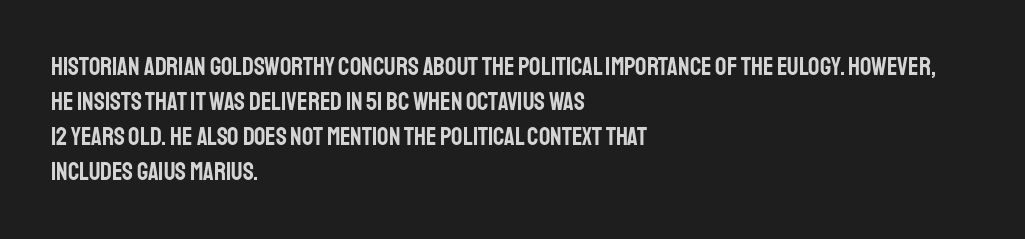
The rendering uses a moderate line-height, typical for paragraphs. A typesetter would call this zero additional tracking. Teacher's note: observe the even left margin — that is flush-left alignment. The string is rendered with underlining switched off. Posture: straight, roman, zero tilt.
